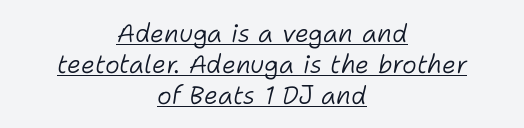
The strokes carry an ordinary text weight at most. Honestly, the underline is the first thing you notice here. The rag falls on both sides of this text block equally. Style check: oblique.
